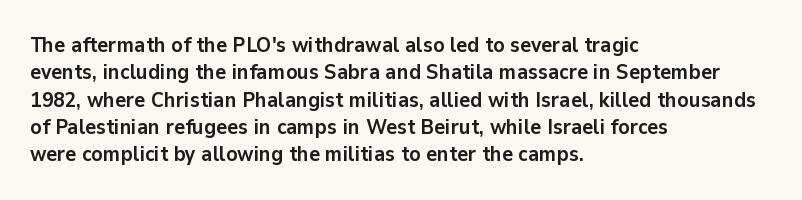
Q: Is the text bold? A: Yes.
Q: Is the text italic (slanted)? A: No, it is upright.
Q: Is the text underlined? A: No.
Q: How is the paragraph aligned? A: Left-aligned.
Q: Is the spacing between letters normal or unusually wide? A: Normal.
Q: Is the spacing between lines tight, normal or loose? A: Normal.
